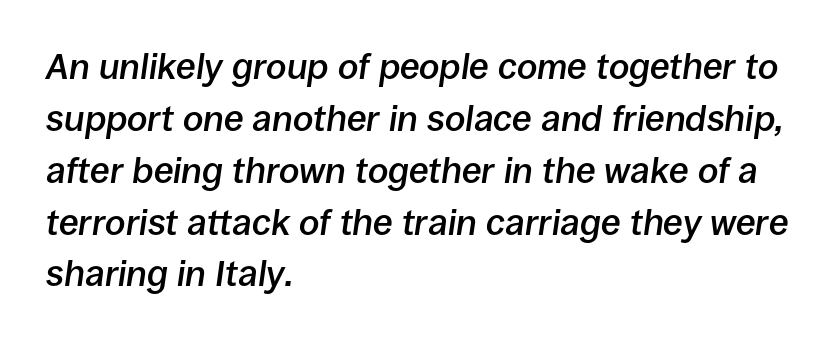
Q: Is the text bold? A: Semi-bold.
Q: Is the text italic (slanted)? A: Yes, it leans right by about 8 degrees.
Q: Is the text underlined? A: No.
Q: How is the paragraph aligned? A: Left-aligned.
Q: Is the spacing between letters normal or unusually wide? A: Normal.
Q: Is the spacing between lines tight, normal or loose? A: Normal.
Q: Width (condensed, normal, or wide)? A: Normal.
Q: Stroke contrast? A: Low.
Q: x-height? A: Large.
Q: Monospaced? A: No.
